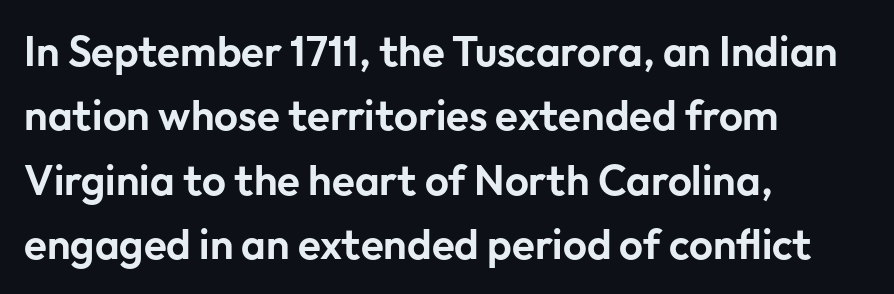
Q: Is the text italic (slanted)? A: No, it is upright.
Q: Is the typeface a serif or a sans-serif typeface? A: Sans-serif.
Q: Is the text underlined? A: No.
Q: How is the paragraph aligned? A: Left-aligned.
Q: Is the spacing between letters normal or unusually wide? A: Normal.
Q: Is the spacing between lines tight, normal or loose? A: Normal.
Q: Width (condensed, normal, or wide)? A: Normal.
Q: Stroke contrast? A: Low.
Q: x-height? A: Medium.
Q: Monospaced? A: No.
